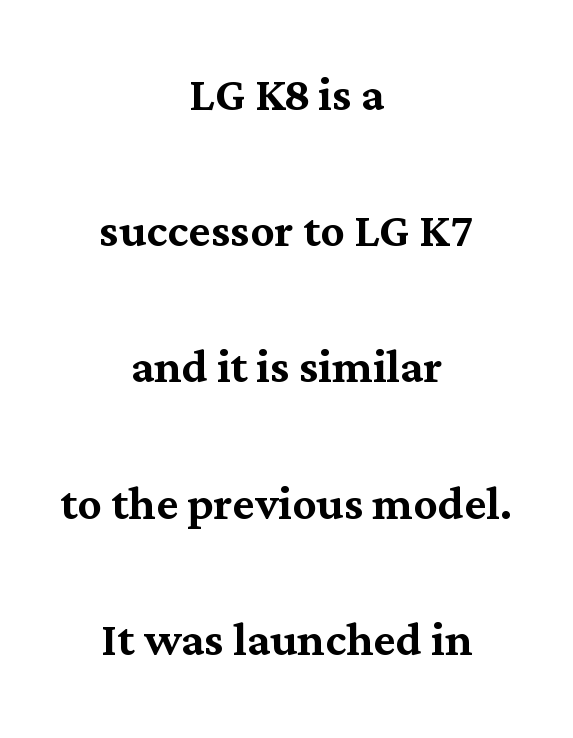
The image shows 60 px serif type, upright; set centered, loose line spacing (2.27x), normal letter spacing, not underlined; medium stroke contrast and a medium x-height.
